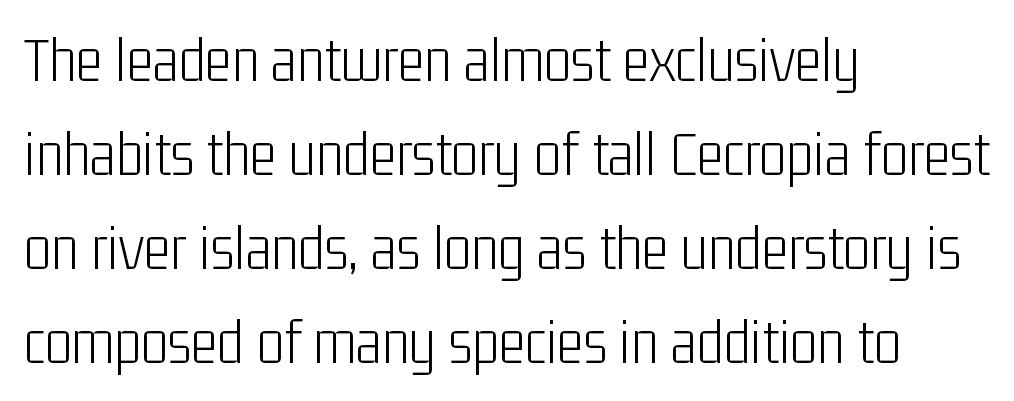
Q: Is the text bold? A: No.
Q: Is the text italic (slanted)? A: No, it is upright.
Q: Is the typeface a serif or a sans-serif typeface? A: Sans-serif.
Q: Is the text underlined? A: No.
Q: How is the paragraph aligned? A: Left-aligned.
Q: Is the spacing between letters normal or unusually wide? A: Normal.
Q: Is the spacing between lines tight, normal or loose? A: Normal.
Q: Width (condensed, normal, or wide)? A: Condensed.
Q: Stroke contrast? A: Low.
Q: x-height? A: Medium.
Q: Monospaced? A: No.
